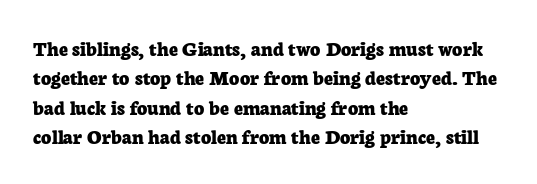
The image shows 22 px bold type, upright; set left-aligned, normal line spacing (1.34x), normal letter spacing, not underlined.
